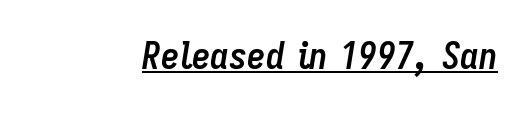
Q: Is the text bold? A: Yes.
Q: Is the text italic (slanted)? A: Yes, it leans right by about 9 degrees.
Q: Is the text underlined? A: Yes.
Q: Is the spacing between letters normal or unusually wide? A: Normal.
Q: Width (condensed, normal, or wide)? A: Condensed.
Q: Stroke contrast? A: Low.
Q: x-height? A: Medium.
Q: Monospaced? A: No.
